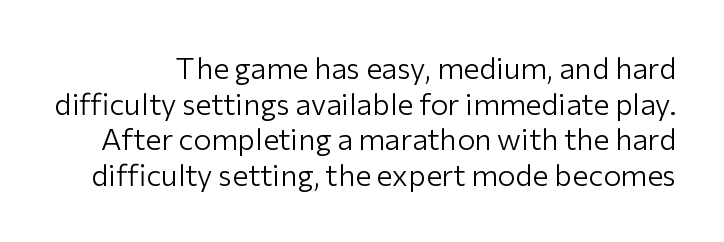
{"serif": "no", "italic": "no", "bold": "no", "weight": "light", "width": "normal", "stroke_contrast": "low", "x_height": "medium", "monospaced": "no", "underline": "no", "line_spacing_ratio": 1.19, "letter_spacing": "normal", "letter_spacing_em": 0.0, "glyph_px": 30}
